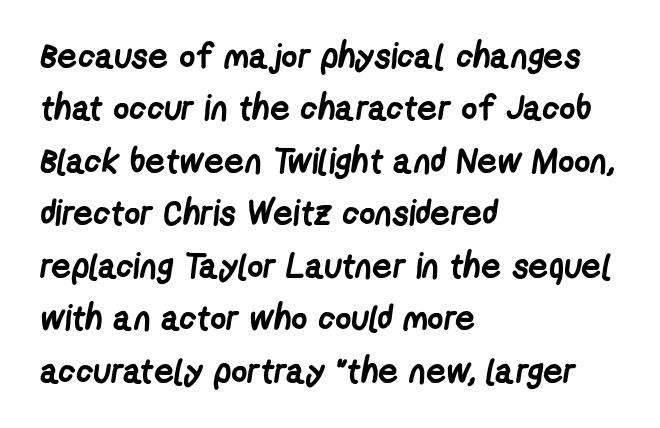
The image shows 35 px semibold, condensed sans-serif type; set left-aligned, normal line spacing (1.5x), normal letter spacing, not underlined; low stroke contrast and a medium x-height.
